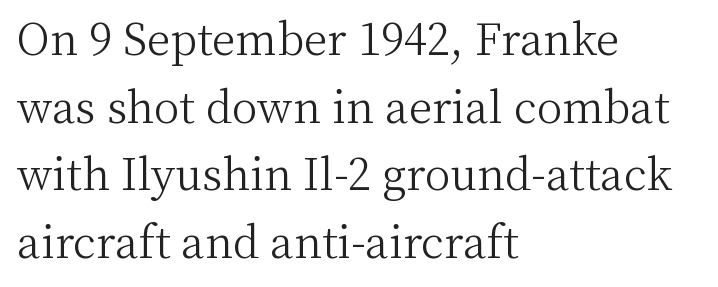
The image shows 43 px light serif type, upright; set left-aligned, normal line spacing (1.57x), normal letter spacing, not underlined; medium stroke contrast and a medium x-height.
